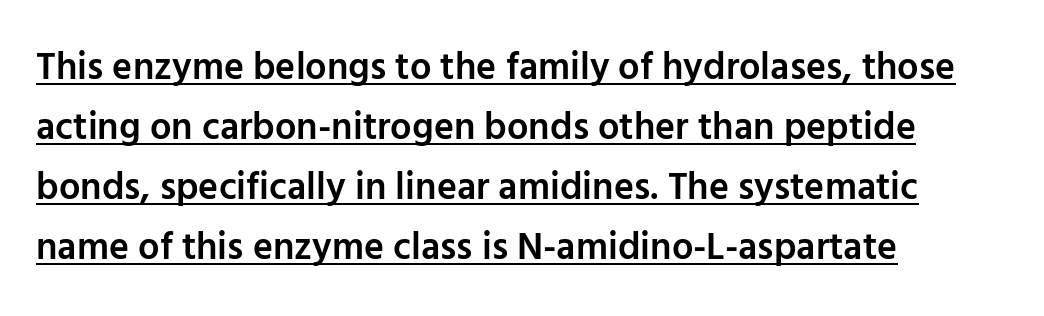
How would I describe the line gaps? Plain and ordinary. A typesetter would call this zero additional tracking. Glance below the letters and you will spot a drawn line. This rendering employs a face without finishing strokes, i.e., a sans-serif.
